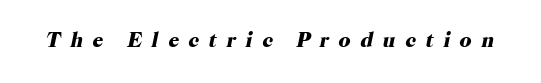
Q: Is the text bold? A: Yes.
Q: Is the text italic (slanted)? A: Yes, it leans right by about 12 degrees.
Q: Is the text underlined? A: No.
Q: Is the spacing between letters normal or unusually wide? A: Unusually wide.
